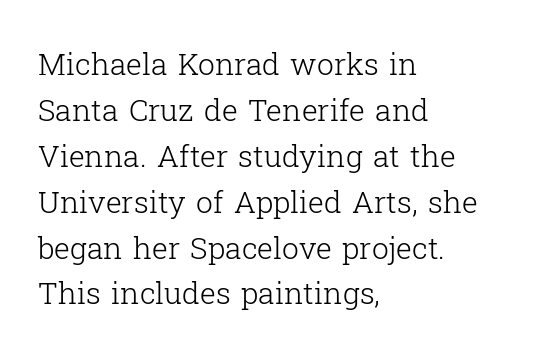
Q: Is the text bold? A: No.
Q: Is the text italic (slanted)? A: No, it is upright.
Q: Is the typeface a serif or a sans-serif typeface? A: Serif.
Q: Is the text underlined? A: No.
Q: How is the paragraph aligned? A: Left-aligned.
Q: Is the spacing between letters normal or unusually wide? A: Normal.
Q: Is the spacing between lines tight, normal or loose? A: Normal.
Q: Width (condensed, normal, or wide)? A: Normal.
Q: Stroke contrast? A: Low.
Q: x-height? A: Medium.
Q: Monospaced? A: No.
